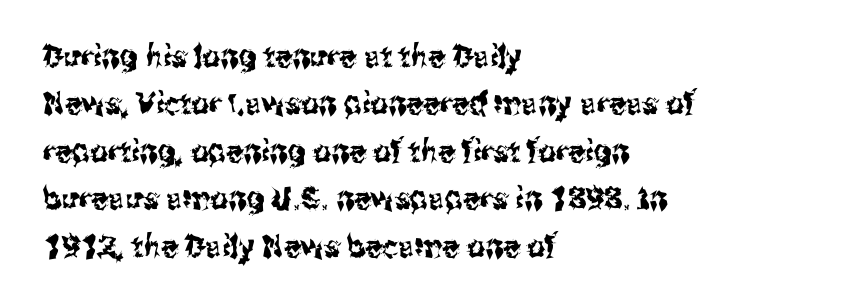
Q: Is the text italic (slanted)? A: No, it is upright.
Q: Is the typeface a serif or a sans-serif typeface? A: Sans-serif.
Q: Is the text underlined? A: No.
Q: How is the paragraph aligned? A: Left-aligned.
Q: Is the spacing between letters normal or unusually wide? A: Normal.
Q: Is the spacing between lines tight, normal or loose? A: Normal.
Q: Width (condensed, normal, or wide)? A: Condensed.
Q: Stroke contrast? A: Medium.
Q: x-height? A: Medium.
Q: Monospaced? A: No.
